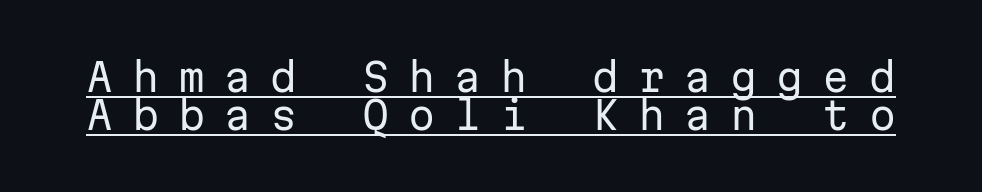
Q: Is the text bold? A: No.
Q: Is the text italic (slanted)? A: No, it is upright.
Q: Is the typeface a serif or a sans-serif typeface? A: Sans-serif.
Q: Is the text underlined? A: Yes.
Q: Is the spacing between letters normal or unusually wide? A: Unusually wide.
Q: Is the spacing between lines tight, normal or loose? A: Tight.
Q: Width (condensed, normal, or wide)? A: Normal.
Q: Stroke contrast? A: Low.
Q: x-height? A: Medium.
Q: Monospaced? A: Yes.
